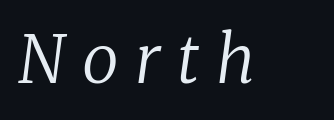
{"serif": "yes", "italic": "yes", "lean": "right", "slant_degrees": 8, "bold": "no", "weight": "regular", "width": "normal", "stroke_contrast": "low", "x_height": "medium", "monospaced": "no", "underline": "no", "letter_spacing": "wide", "letter_spacing_em": 0.25, "glyph_px": 66}
